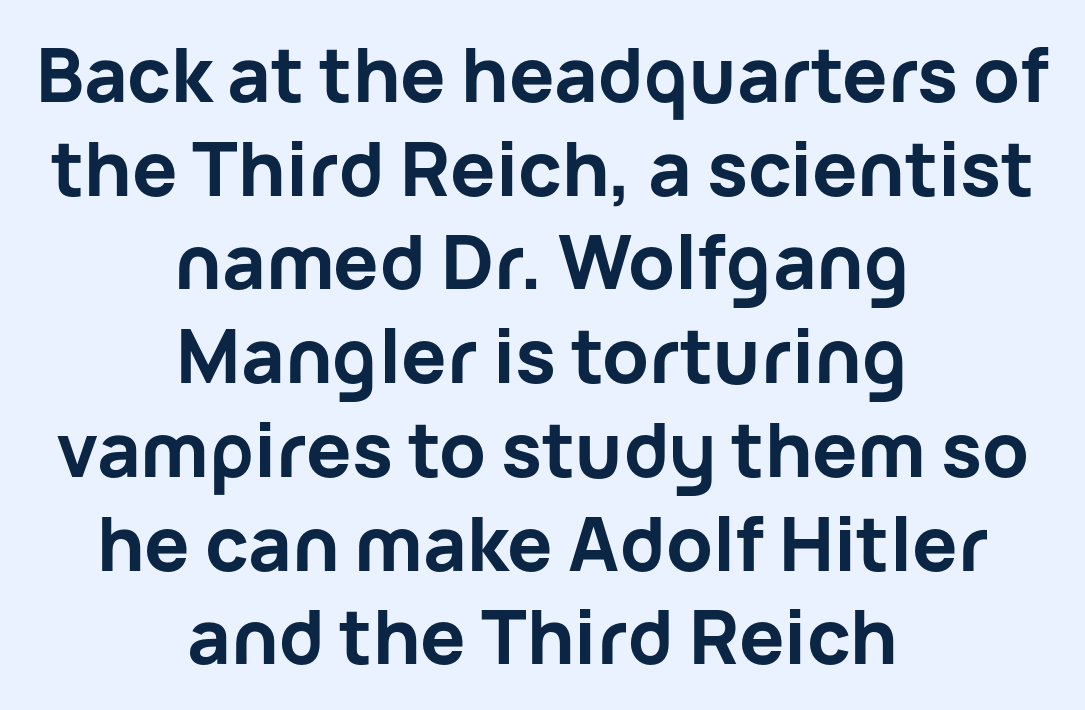
{"serif": "no", "italic": "no", "bold": "yes", "weight": "bold", "width": "normal", "stroke_contrast": "low", "x_height": "medium", "monospaced": "no", "underline": "no", "align": "center", "line_spacing": "normal", "line_spacing_ratio": 1.25, "letter_spacing": "normal", "letter_spacing_em": 0.0, "glyph_px": 75}
